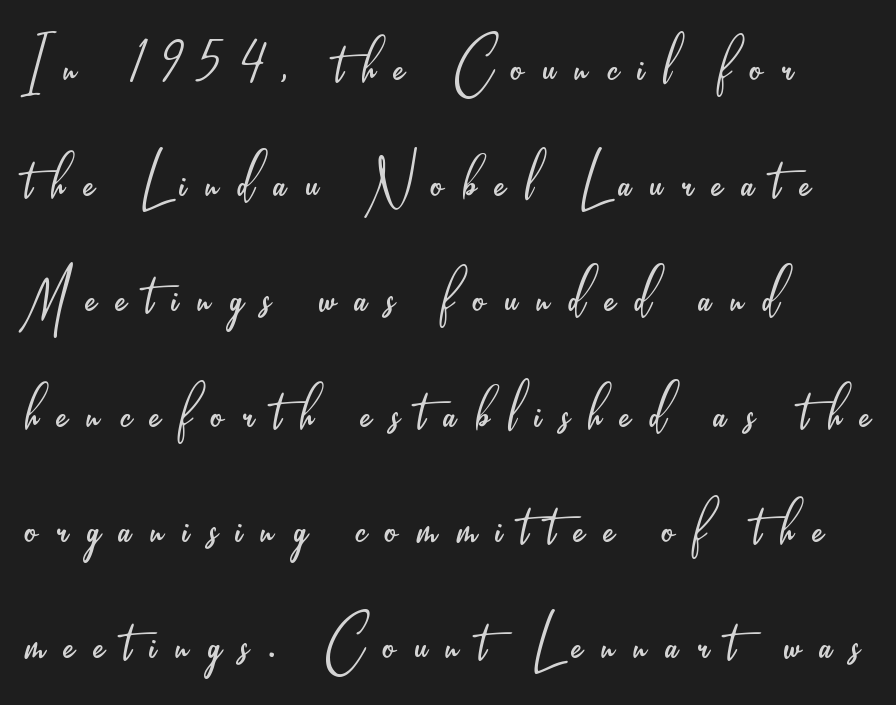
Rows of type keep a routine distance in the vertical direction. The face looks like a standard text weight, possibly lighter. Examine the stroke ends and you'll find no serifs.
